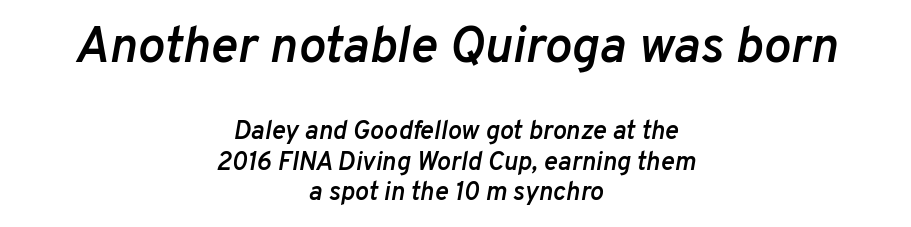
Q: Is the text bold? A: Semi-bold.
Q: Is the text italic (slanted)? A: Yes, it leans right by about 10 degrees.
Q: Is the text underlined? A: No.
Q: How is the paragraph aligned? A: Centered.
Q: Is the spacing between letters normal or unusually wide? A: Normal.
Q: Which block of text is set in a larger size, the first (top) or the second (bottom)? A: The first (top) one.
Q: Width (condensed, normal, or wide)? A: Normal.
Q: Stroke contrast? A: Low.
Q: x-height? A: Medium.
Q: Monospaced? A: No.
